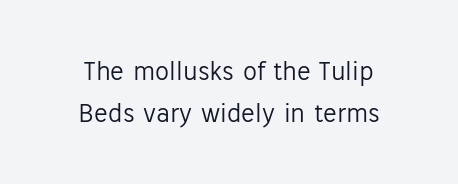
Q: Is the text bold? A: No.
Q: Is the text italic (slanted)? A: No, it is upright.
Q: Is the typeface a serif or a sans-serif typeface? A: Sans-serif.
Q: Is the text underlined? A: No.
Q: Is the spacing between letters normal or unusually wide? A: Normal.
Q: Is the spacing between lines tight, normal or loose? A: Normal.
Q: Width (condensed, normal, or wide)? A: Normal.
Q: Stroke contrast? A: Low.
Q: x-height? A: Medium.
Q: Monospaced? A: No.
